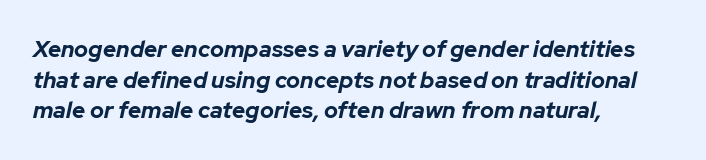
The image shows 23 px bold type, italic (leaning right); set left-aligned, normal line spacing (1.33x), normal letter spacing, not underlined.
